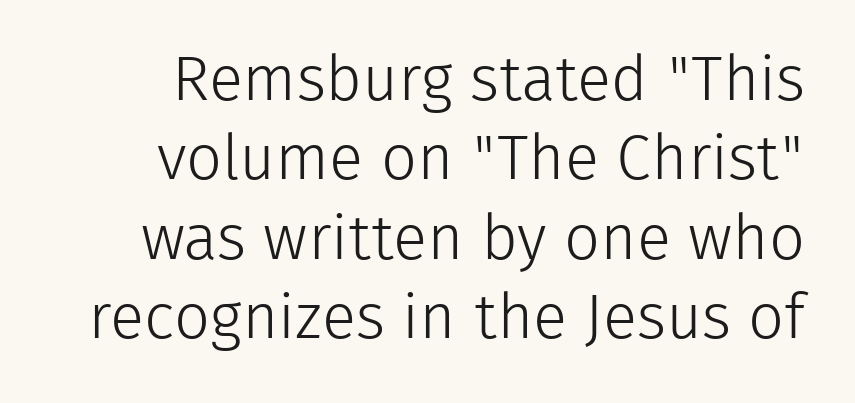
The image shows 63 px light sans-serif type, upright; set normal line spacing (1.26x), normal letter spacing, not underlined; low stroke contrast and a medium x-height.
